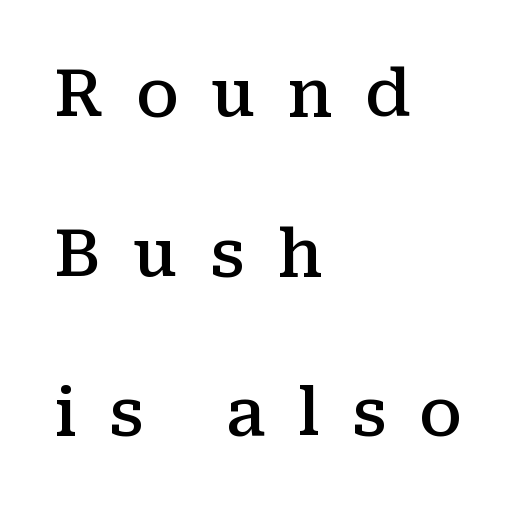
Check where the strokes stop: tiny serifs finish them off. The space directly below the letters is spotless. How heavy is the stroke? Medium-heavy — a semibold, shy of bold. The designer dialed line spacing up above the default.
